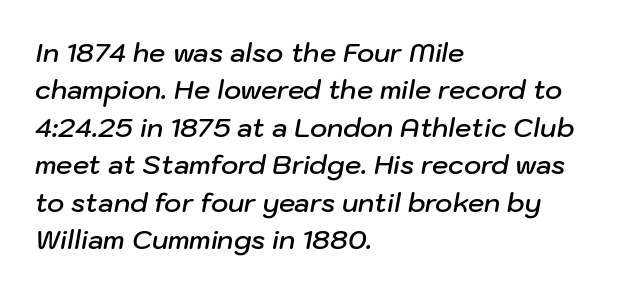
{"italic": "yes", "lean": "right", "slant_degrees": 10, "bold": "semi", "underline": "no", "align": "left", "line_spacing": "normal", "line_spacing_ratio": 1.44, "letter_spacing": "normal", "letter_spacing_em": 0.0, "glyph_px": 26}
